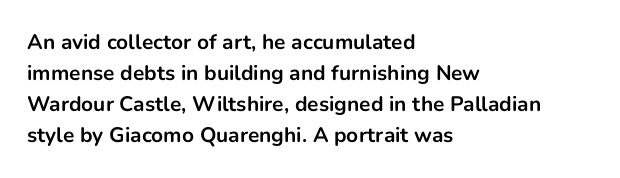
The image shows 21 px bold type, upright; set left-aligned, normal line spacing (1.48x), normal letter spacing, not underlined.
